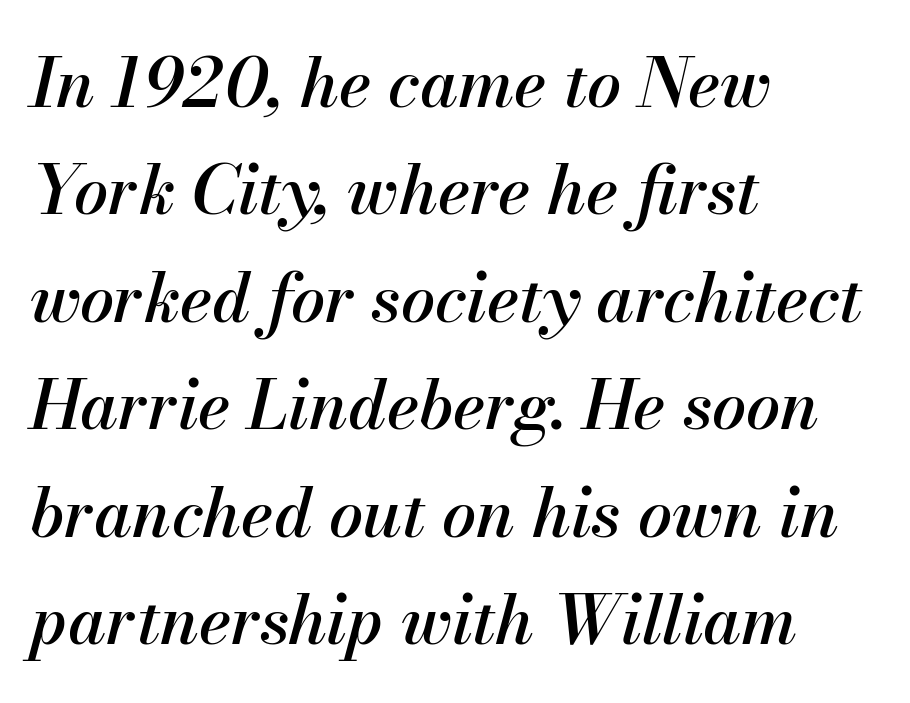
Q: Is the text italic (slanted)? A: Yes, it leans right by about 13 degrees.
Q: Is the text underlined? A: No.
Q: How is the paragraph aligned? A: Left-aligned.
Q: Is the spacing between letters normal or unusually wide? A: Normal.
Q: Is the spacing between lines tight, normal or loose? A: Normal.
Q: Width (condensed, normal, or wide)? A: Normal.
Q: Stroke contrast? A: Medium.
Q: x-height? A: Small.
Q: Monospaced? A: No.
